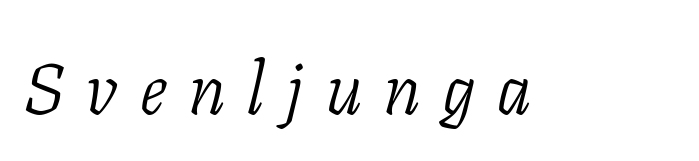
The image shows 72 px light, condensed serif type, italic (leaning right); set unusually wide letter spacing (+0.31 em), not underlined; low stroke contrast and a medium x-height.
